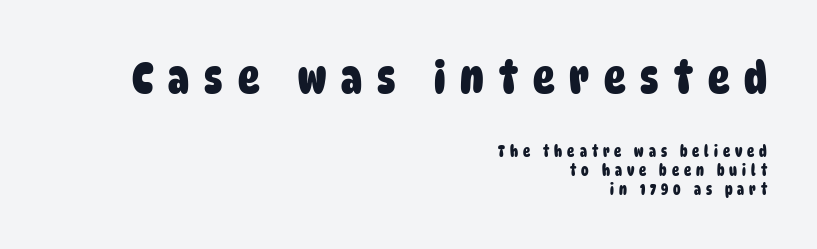
Q: Is the text bold? A: Yes.
Q: Is the typeface a serif or a sans-serif typeface? A: Sans-serif.
Q: Is the text underlined? A: No.
Q: How is the paragraph aligned? A: Right-aligned.
Q: Is the spacing between letters normal or unusually wide? A: Unusually wide.
Q: Is the spacing between lines tight, normal or loose? A: Normal.
Q: Which block of text is set in a larger size, the first (top) or the second (bottom)? A: The first (top) one.
Q: Width (condensed, normal, or wide)? A: Condensed.
Q: Stroke contrast? A: Low.
Q: x-height? A: Large.
Q: Monospaced? A: No.
